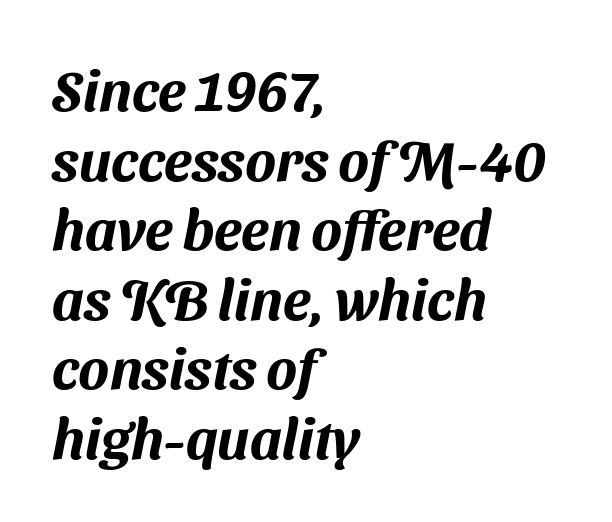
The image shows 57 px sans-serif type; set left-aligned, line spacing 1.22x, normal letter spacing, not underlined; medium stroke contrast and a medium x-height.
